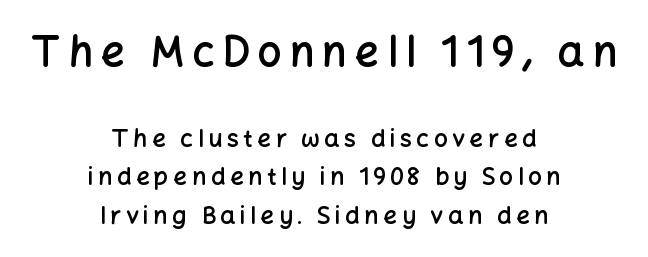
Q: Is the text bold? A: Semi-bold.
Q: Is the text italic (slanted)? A: No, it is upright.
Q: Is the typeface a serif or a sans-serif typeface? A: Sans-serif.
Q: Is the text underlined? A: No.
Q: How is the paragraph aligned? A: Centered.
Q: Is the spacing between lines tight, normal or loose? A: Normal.
Q: Which block of text is set in a larger size, the first (top) or the second (bottom)? A: The first (top) one.
Q: Width (condensed, normal, or wide)? A: Normal.
Q: Stroke contrast? A: Low.
Q: x-height? A: Medium.
Q: Monospaced? A: No.
